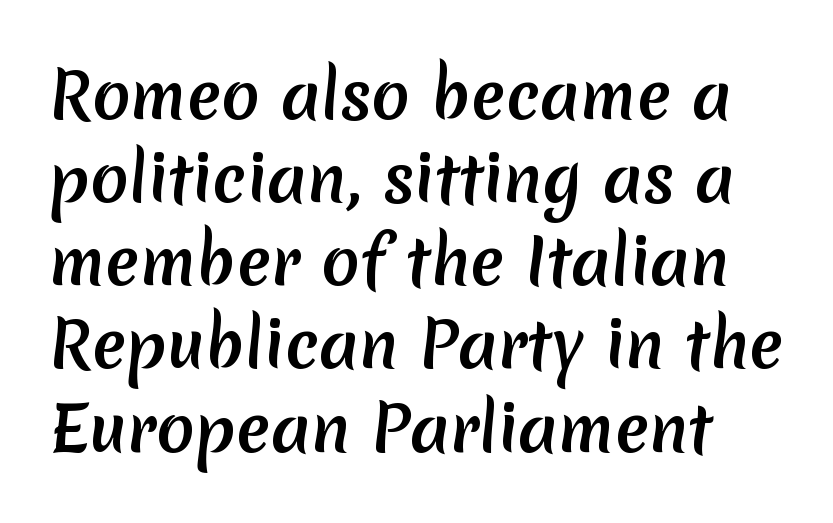
{"serif": "no", "bold": "yes", "weight": "semibold", "width": "normal", "stroke_contrast": "low", "x_height": "medium", "monospaced": "no", "underline": "no", "line_spacing": "normal", "line_spacing_ratio": 1.32, "letter_spacing": "normal", "letter_spacing_em": 0.0, "glyph_px": 63}
